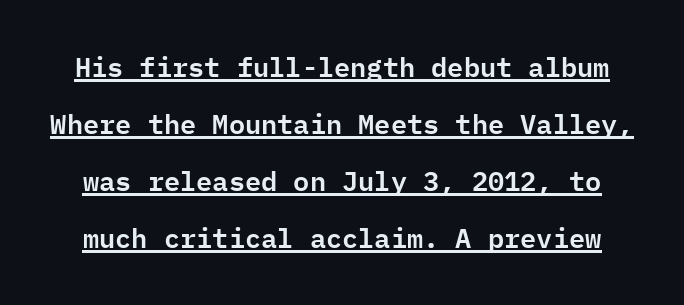
The image shows 27 px text type, upright; set loose line spacing (2.11x), normal letter spacing, underlined.
